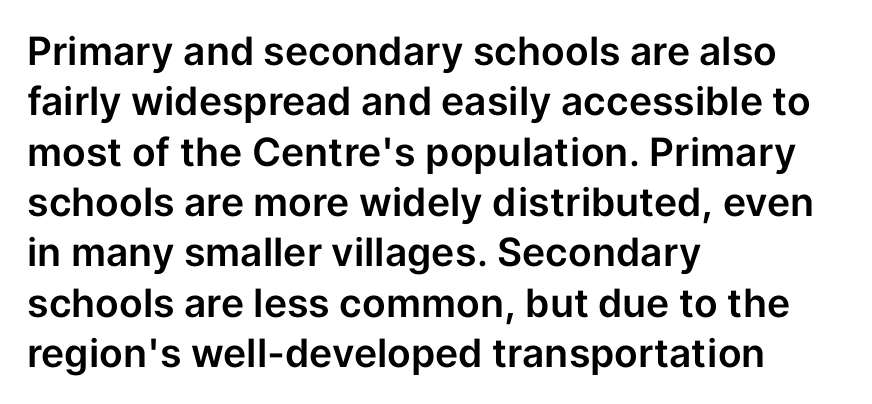
The passage shown is not underscored anywhere. These lines are rendered in a variable-pitch font. Letterform terminals end flat and unadorned throughout the passage. Line beginnings align vertically; line endings do not. You could call the tracking neutral — neither tight nor loose.
